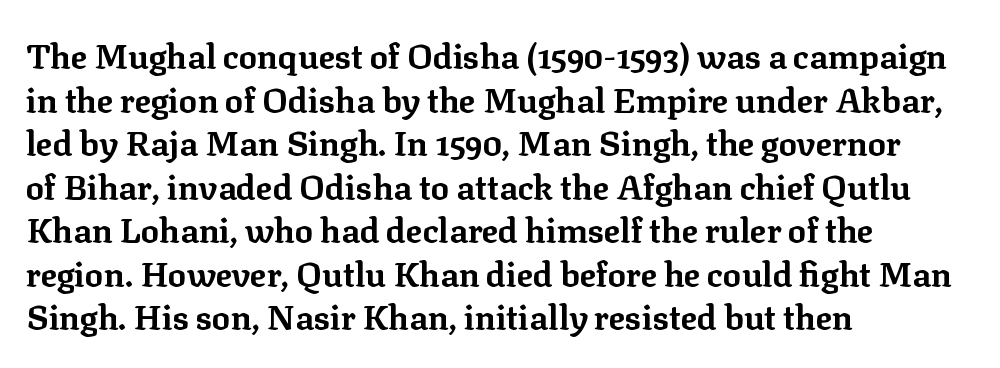
Q: Is the text bold? A: Yes.
Q: Is the text italic (slanted)? A: No, it is upright.
Q: Is the typeface a serif or a sans-serif typeface? A: Serif.
Q: Is the text underlined? A: No.
Q: How is the paragraph aligned? A: Left-aligned.
Q: Is the spacing between letters normal or unusually wide? A: Normal.
Q: Is the spacing between lines tight, normal or loose? A: Normal.
Q: Width (condensed, normal, or wide)? A: Normal.
Q: Stroke contrast? A: Low.
Q: x-height? A: Medium.
Q: Monospaced? A: No.
